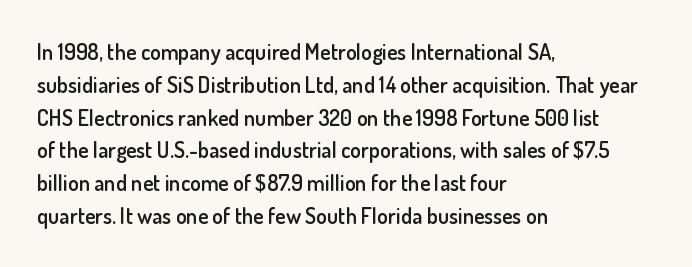
Q: Is the text bold? A: Semi-bold.
Q: Is the text italic (slanted)? A: No, it is upright.
Q: Is the text underlined? A: No.
Q: How is the paragraph aligned? A: Left-aligned.
Q: Is the spacing between letters normal or unusually wide? A: Normal.
Q: Is the spacing between lines tight, normal or loose? A: Normal.
